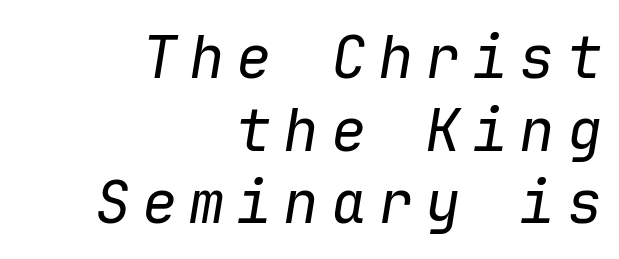
Q: Is the text bold? A: No.
Q: Is the text italic (slanted)? A: Yes, it leans right by about 9 degrees.
Q: Is the text underlined? A: No.
Q: How is the paragraph aligned? A: Right-aligned.
Q: Is the spacing between letters normal or unusually wide? A: Unusually wide.
Q: Width (condensed, normal, or wide)? A: Normal.
Q: Stroke contrast? A: Low.
Q: x-height? A: Medium.
Q: Monospaced? A: Yes.
